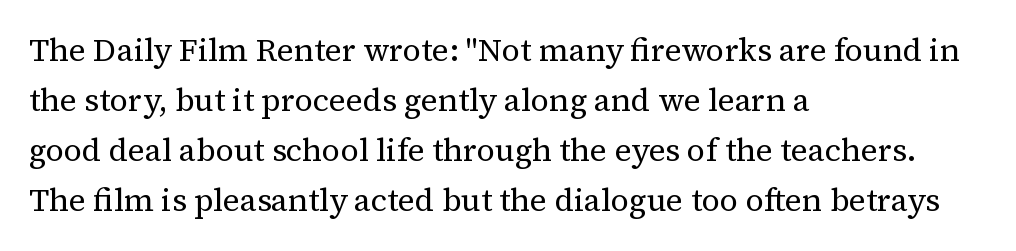
The image shows 32 px regular-weight serif type, upright; set left-aligned, normal line spacing (1.56x), normal letter spacing, not underlined; medium stroke contrast and a medium x-height.
